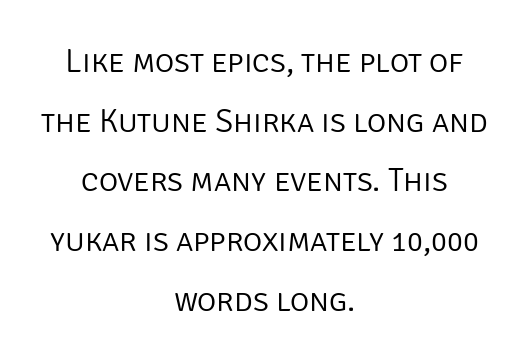
The image shows 33 px light sans-serif type, upright; set centered, line spacing 1.81x, normal letter spacing, not underlined; low stroke contrast and a large x-height.
